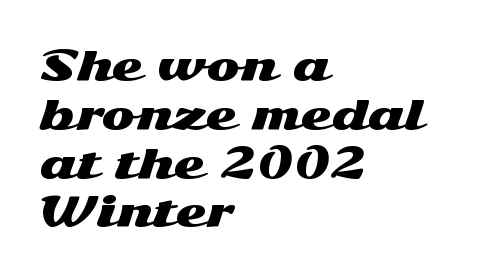
The image shows 40 px wide sans-serif type; set left-aligned, line spacing 1.22x, normal letter spacing, not underlined; medium stroke contrast and a medium x-height.
